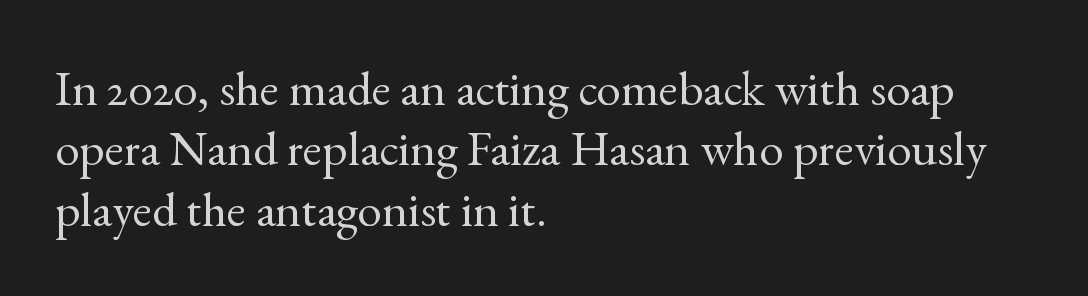
Weight: regular or lighter. Words appear dense and cohesive because spacing is normal. Observe the serifs anchoring each vertical stroke in this sample. The letters stand straight up with perfectly vertical stems. Do the characters align in a grid? No, the font is proportional. Words float on clear page, feet unadorned.
